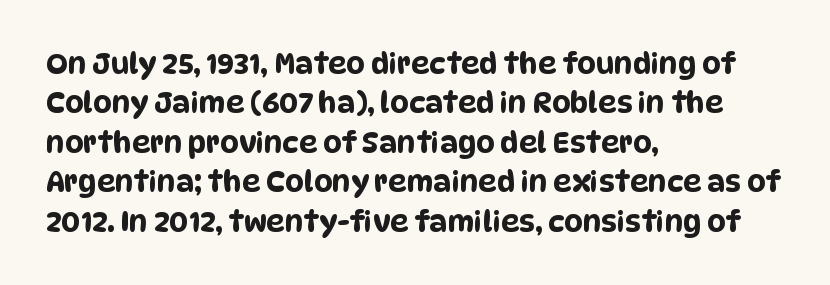
Q: Is the typeface a serif or a sans-serif typeface? A: Sans-serif.
Q: Is the text underlined? A: No.
Q: How is the paragraph aligned? A: Left-aligned.
Q: Is the spacing between letters normal or unusually wide? A: Normal.
Q: Is the spacing between lines tight, normal or loose? A: Normal.
Q: Width (condensed, normal, or wide)? A: Condensed.
Q: Stroke contrast? A: Low.
Q: x-height? A: Large.
Q: Monospaced? A: No.
